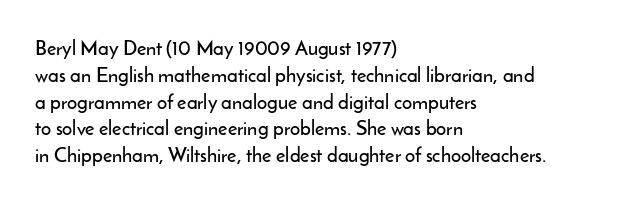
The image shows 20 px text type, upright; set left-aligned, normal line spacing (1.34x), normal letter spacing, not underlined.
